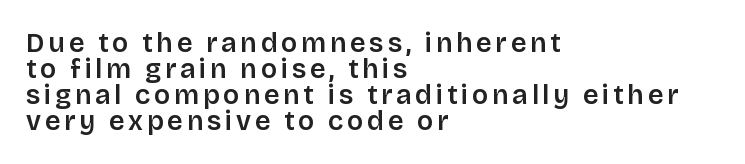
The image shows 27 px text type, upright; set left-aligned, tight line spacing (0.96x), not underlined.
